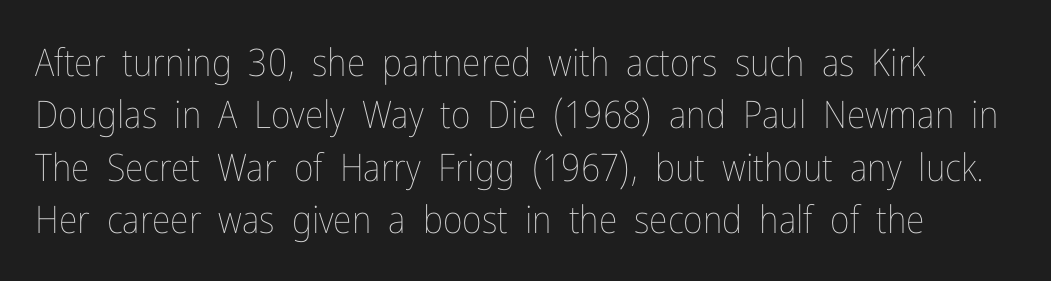
The image shows 38 px thin, condensed type, upright; set normal line spacing (1.38x), normal letter spacing, not underlined; low stroke contrast and a medium x-height.
